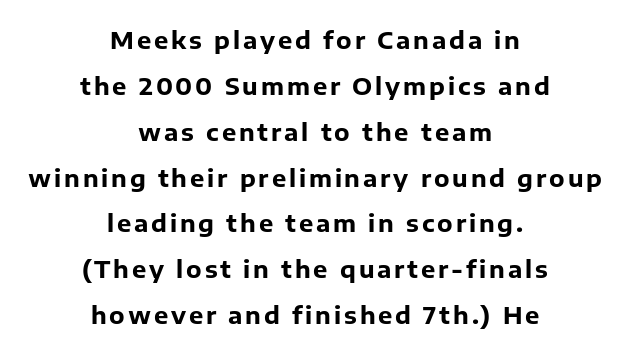
Q: Is the text bold? A: Yes.
Q: Is the text italic (slanted)? A: No, it is upright.
Q: Is the text underlined? A: No.
Q: How is the paragraph aligned? A: Centered.
Q: Is the spacing between lines tight, normal or loose? A: Loose.
